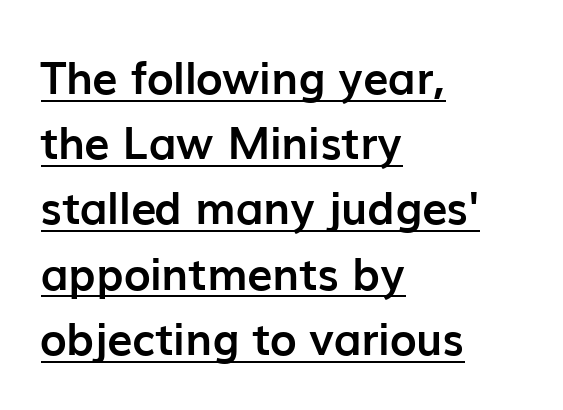
{"serif": "no", "italic": "no", "bold": "yes", "weight": "semibold", "width": "normal", "stroke_contrast": "low", "x_height": "medium", "monospaced": "no", "underline": "yes", "align": "left", "line_spacing": "normal", "line_spacing_ratio": 1.45, "letter_spacing": "normal", "letter_spacing_em": 0.0, "glyph_px": 45}
